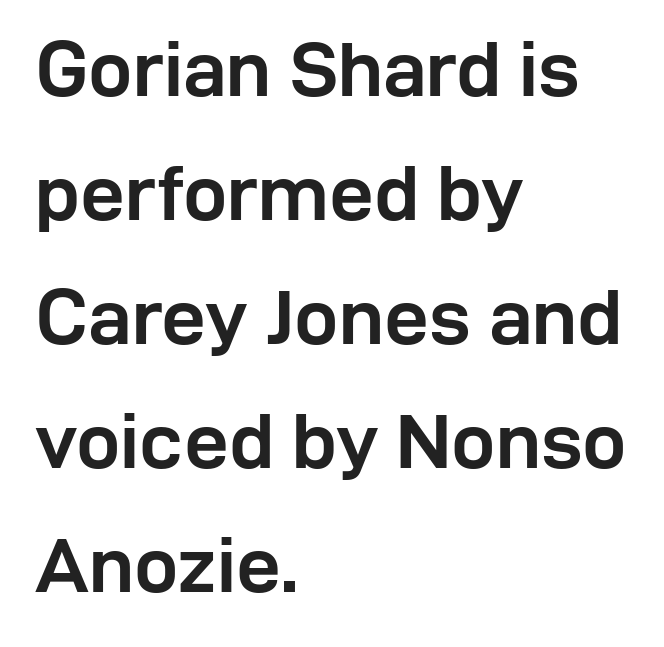
{"serif": "no", "italic": "no", "bold": "yes", "weight": "semibold", "width": "normal", "stroke_contrast": "low", "x_height": "medium", "monospaced": "no", "underline": "no", "align": "left", "line_spacing": "normal", "line_spacing_ratio": 1.57, "letter_spacing": "normal", "letter_spacing_em": 0.0, "glyph_px": 79}
